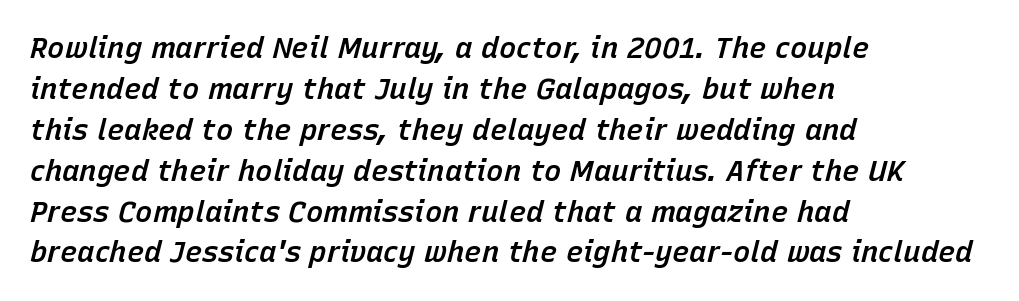
{"italic": "yes", "lean": "right", "slant_degrees": 15, "bold": "semi", "weight": "semibold", "width": "normal", "stroke_contrast": "low", "x_height": "medium", "monospaced": "no", "underline": "no", "align": "left", "line_spacing": "normal", "line_spacing_ratio": 1.41, "letter_spacing": "normal", "letter_spacing_em": 0.0, "glyph_px": 29}
